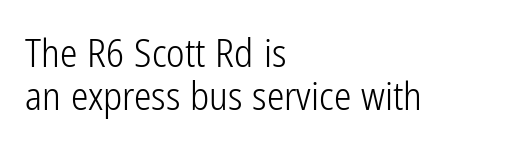
{"serif": "no", "italic": "no", "bold": "no", "weight": "light", "width": "condensed", "stroke_contrast": "low", "x_height": "medium", "monospaced": "no", "underline": "no", "align": "left", "line_spacing": "tight", "line_spacing_ratio": 1.1, "letter_spacing": "normal", "letter_spacing_em": 0.0, "glyph_px": 39}
